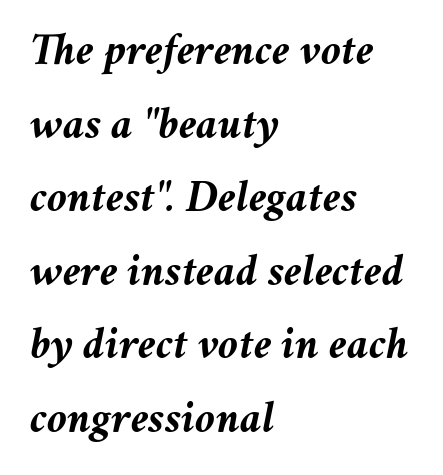
The image shows 46 px semibold type, italic (leaning right); set left-aligned, normal line spacing (1.6x), normal letter spacing, not underlined; medium stroke contrast and a medium x-height.
